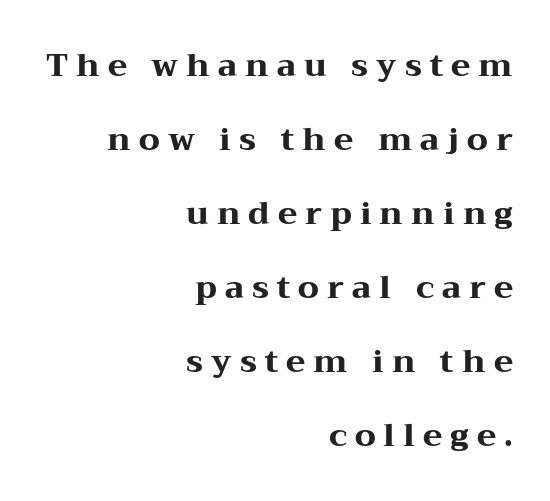
The image shows 32 px heavy, wide serif type, upright; set right-aligned, loose line spacing (2.31x), unusually wide letter spacing (+0.25 em), not underlined; medium stroke contrast and a medium x-height.
